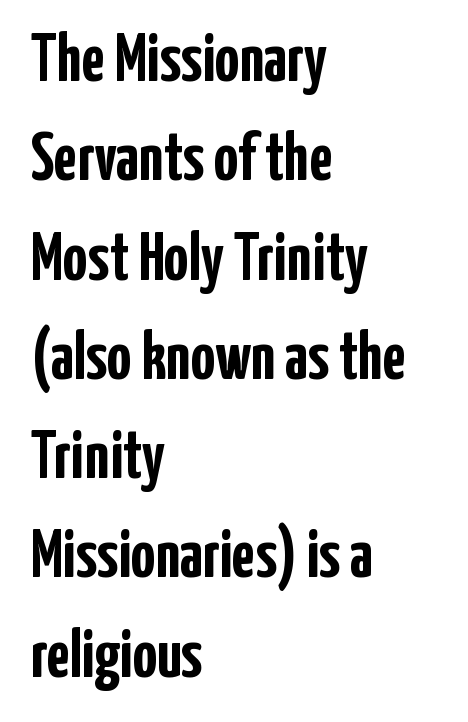
{"serif": "no", "italic": "no", "bold": "yes", "weight": "semibold", "width": "condensed", "stroke_contrast": "low", "x_height": "medium", "monospaced": "no", "underline": "no", "align": "left", "line_spacing": "normal", "line_spacing_ratio": 1.46, "letter_spacing": "normal", "letter_spacing_em": 0.0, "glyph_px": 68}
